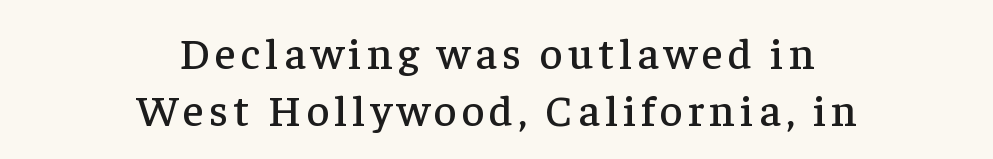
The image shows 44 px serif type, upright; set centered, normal line spacing (1.29x), not underlined; low stroke contrast and a medium x-height.
